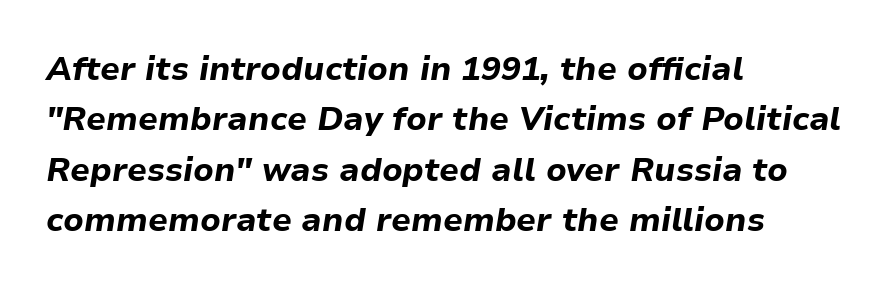
Q: Is the text bold? A: Yes.
Q: Is the text italic (slanted)? A: Yes, it leans right by about 9 degrees.
Q: Is the text underlined? A: No.
Q: How is the paragraph aligned? A: Left-aligned.
Q: Is the spacing between letters normal or unusually wide? A: Normal.
Q: Is the spacing between lines tight, normal or loose? A: Normal.
Q: Width (condensed, normal, or wide)? A: Normal.
Q: Stroke contrast? A: Low.
Q: x-height? A: Medium.
Q: Monospaced? A: No.
